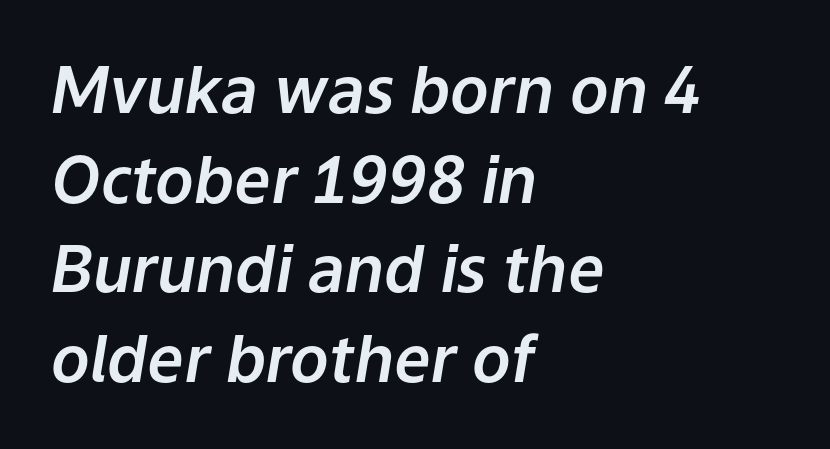
The image shows 64 px text type, italic (leaning right); set left-aligned, normal line spacing (1.4x), normal letter spacing, not underlined; low stroke contrast and a medium x-height.
